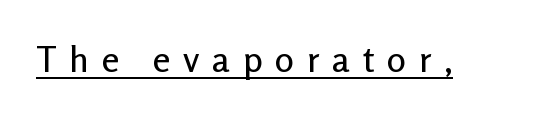
{"serif": "no", "italic": "no", "width": "normal", "stroke_contrast": "low", "x_height": "medium", "monospaced": "no", "underline": "yes", "letter_spacing": "wide", "letter_spacing_em": 0.35, "glyph_px": 36}
